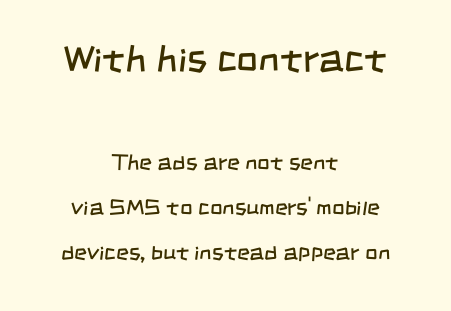
Q: Is the text bold? A: No.
Q: Is the typeface a serif or a sans-serif typeface? A: Sans-serif.
Q: Is the text underlined? A: No.
Q: How is the paragraph aligned? A: Centered.
Q: Is the spacing between letters normal or unusually wide? A: Normal.
Q: Is the spacing between lines tight, normal or loose? A: Loose.
Q: Which block of text is set in a larger size, the first (top) or the second (bottom)? A: The first (top) one.
Q: Width (condensed, normal, or wide)? A: Condensed.
Q: Stroke contrast? A: Low.
Q: x-height? A: Large.
Q: Monospaced? A: No.
